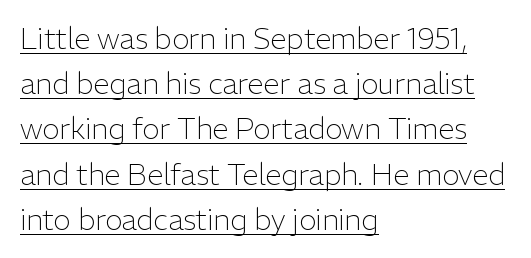
The image shows 29 px light sans-serif type, upright; set left-aligned, normal line spacing (1.56x), normal letter spacing, underlined; low stroke contrast and a medium x-height.
